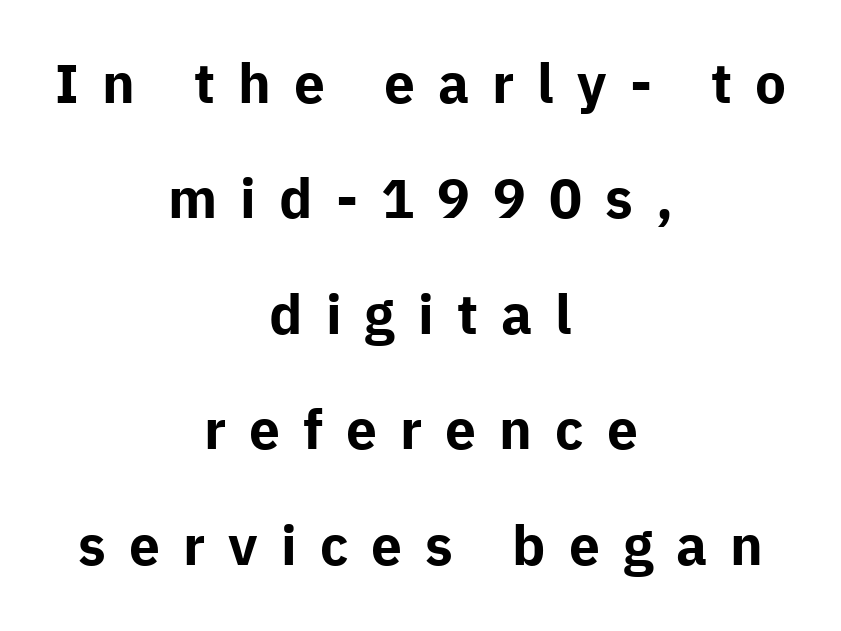
The image shows 55 px bold sans-serif type, upright; set centered, loose line spacing (2.1x), unusually wide letter spacing (+0.42 em), not underlined; low stroke contrast and a medium x-height.
